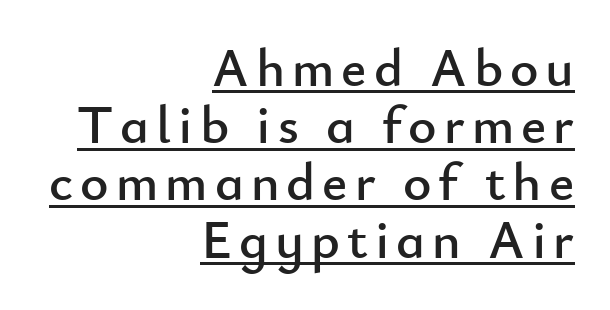
Q: Is the text italic (slanted)? A: No, it is upright.
Q: Is the typeface a serif or a sans-serif typeface? A: Sans-serif.
Q: Is the text underlined? A: Yes.
Q: How is the paragraph aligned? A: Right-aligned.
Q: Is the spacing between lines tight, normal or loose? A: Tight.
Q: Width (condensed, normal, or wide)? A: Normal.
Q: Stroke contrast? A: Low.
Q: x-height? A: Small.
Q: Monospaced? A: No.
